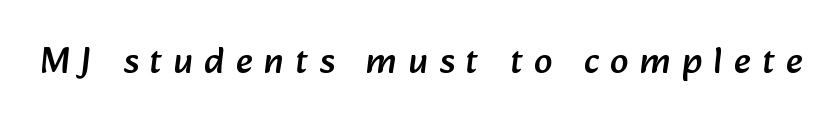
Character widths vary here, with narrow letters taking less room than wide ones. The tracking jumps out immediately: characters are airy and widely separated. Letters rest on an invisible, unmarked baseline. Unlike a traditional serif, this face leaves its strokes unadorned.
